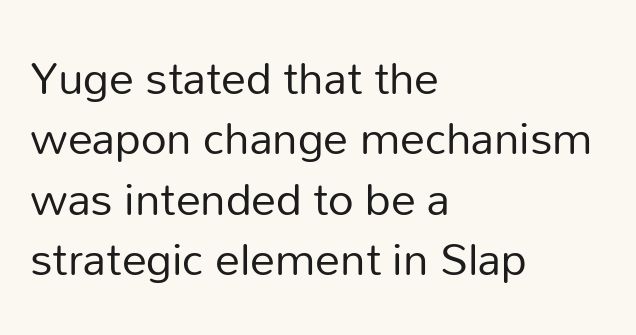
Q: Is the text bold? A: No.
Q: Is the text italic (slanted)? A: No, it is upright.
Q: Is the typeface a serif or a sans-serif typeface? A: Sans-serif.
Q: Is the text underlined? A: No.
Q: How is the paragraph aligned? A: Left-aligned.
Q: Is the spacing between letters normal or unusually wide? A: Normal.
Q: Width (condensed, normal, or wide)? A: Normal.
Q: Stroke contrast? A: Low.
Q: x-height? A: Medium.
Q: Monospaced? A: No.
